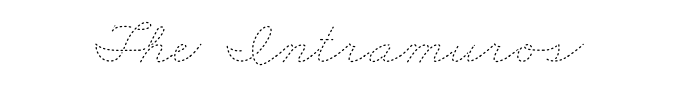
The horizontal fit of the characters is conventional and even. Nothing heavy about these letters — not bold at all. These lines are rendered in a variable-pitch font. Decoration check: the copy has no underline.
